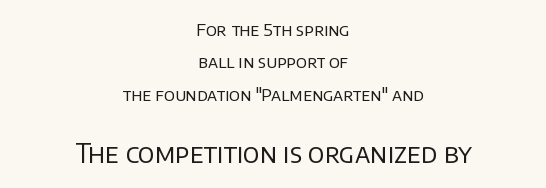
A great deal of white space separates one row of letters from the next. The font's upright variant was chosen for this text. If you folded the block vertically in half, each line would mirror itself in length. A light-to-regular cut is what we see here.
